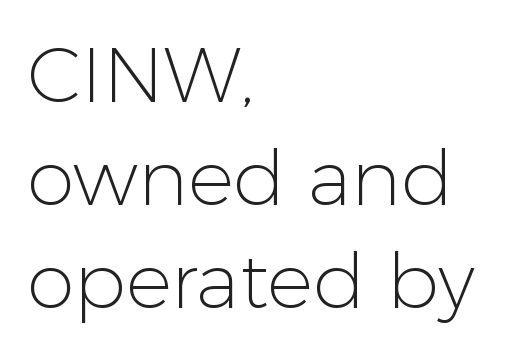
Reading down the column, the eye jumps a familiar distance to each next line. Nope, not italic — everything's standing straight. In terms of letterspacing, this is plain default setting. The face used here is a sans, in the tradition of grotesques and geometrics. Honestly, there is no underline to notice here at all.
